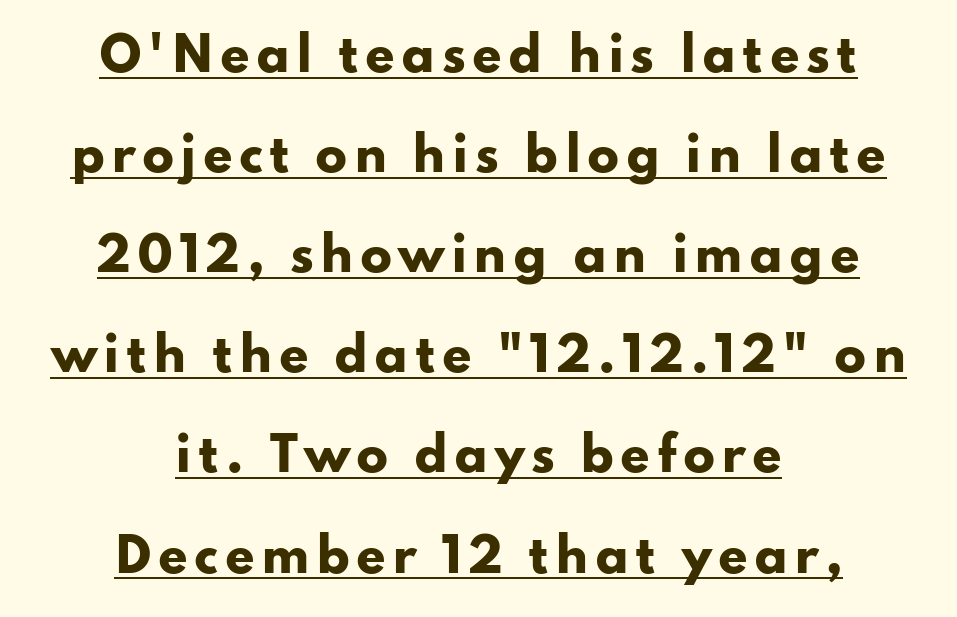
The characters display no serif detailing; their extremities are plain. Is there an underline? Yes — a line sits under the letters. Think of a printed novel: that variable character pitch is what you see here. Each glyph is drawn with heavy, bold strokes. These lines are centered, leaving both edges ragged.
